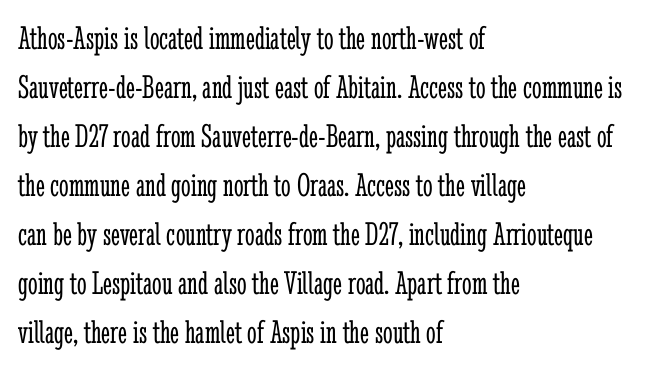
Summary of vertical rhythm: regular, with standard interline spacing. Every stem runs plumb, perpendicular to the baseline. Underlining? Definitely not there. Vertical stems look standard width or narrower in stroke. Check where the strokes stop: tiny serifs finish them off. Varying glyph widths throughout — classic text-font behaviour.
